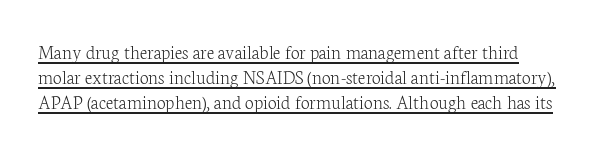
{"italic": "no", "bold": "no", "underline": "yes", "line_spacing_ratio": 1.24, "letter_spacing": "normal", "letter_spacing_em": 0.0, "glyph_px": 20}
